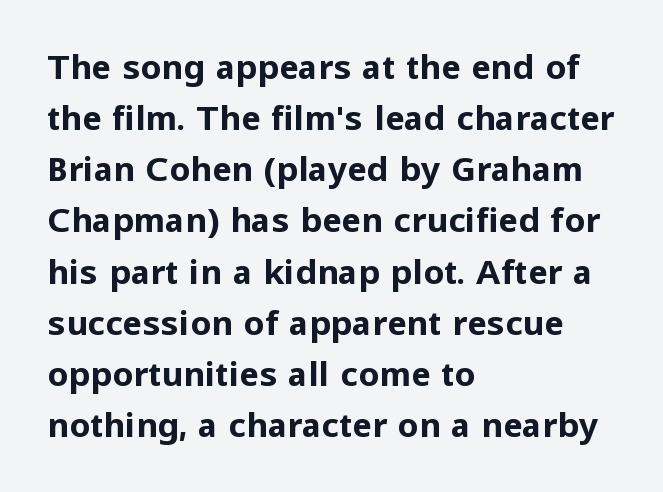
The typesetter chose a ragged-right arrangement here. Notice how the stems are strictly vertical — no italics here. Descenders hang freely into open space. A typesetter would call this zero additional tracking. This sample uses a sans-serif face.
